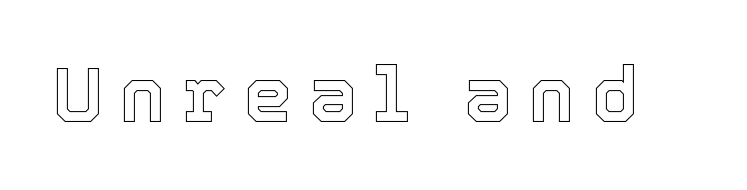
Q: Is the text italic (slanted)? A: No, it is upright.
Q: Is the text underlined? A: No.
Q: Is the spacing between letters normal or unusually wide? A: Unusually wide.
Q: Width (condensed, normal, or wide)? A: Normal.
Q: x-height? A: Medium.
Q: Monospaced? A: No.
